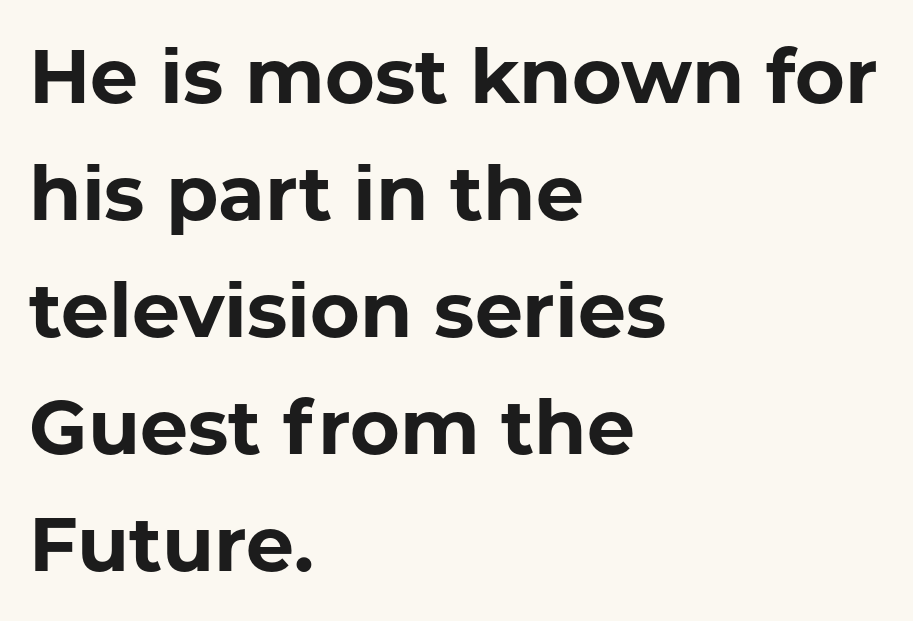
The image shows 76 px bold sans-serif type, upright; set left-aligned, normal line spacing (1.54x), normal letter spacing, not underlined; low stroke contrast and a medium x-height.
